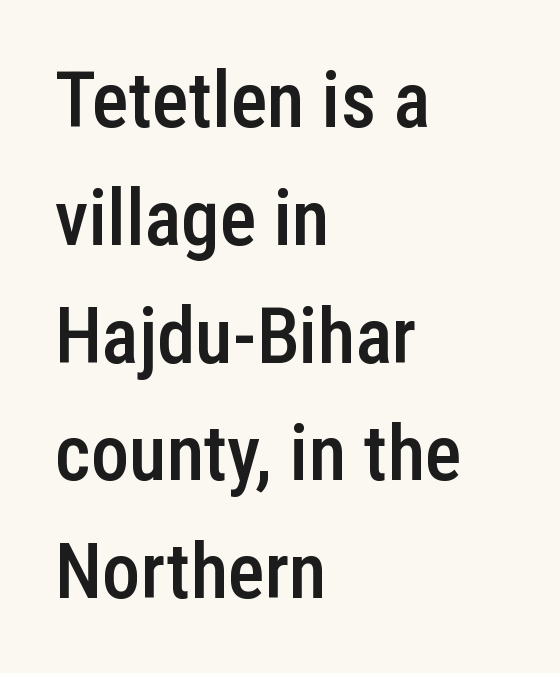
Q: Is the text bold? A: Semi-bold.
Q: Is the text italic (slanted)? A: No, it is upright.
Q: Is the typeface a serif or a sans-serif typeface? A: Sans-serif.
Q: Is the text underlined? A: No.
Q: How is the paragraph aligned? A: Left-aligned.
Q: Is the spacing between letters normal or unusually wide? A: Normal.
Q: Is the spacing between lines tight, normal or loose? A: Normal.
Q: Width (condensed, normal, or wide)? A: Condensed.
Q: Stroke contrast? A: Low.
Q: x-height? A: Medium.
Q: Monospaced? A: No.
